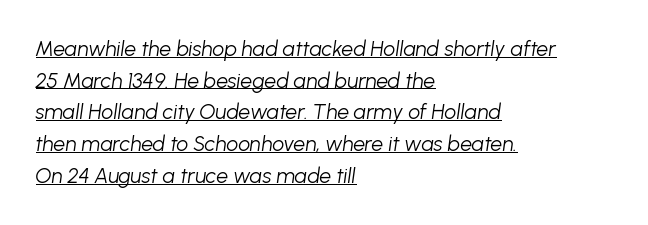
{"italic": "yes", "lean": "right", "slant_degrees": 8, "bold": "no", "underline": "yes", "align": "left", "line_spacing": "normal", "line_spacing_ratio": 1.51, "letter_spacing": "normal", "letter_spacing_em": 0.0, "glyph_px": 21}
